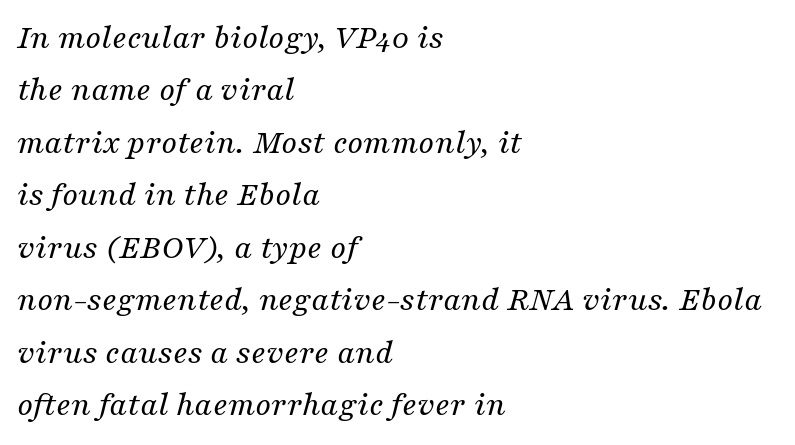
{"serif": "yes", "italic": "yes", "lean": "right", "slant_degrees": 16, "bold": "no", "weight": "regular", "width": "normal", "stroke_contrast": "medium", "x_height": "medium", "monospaced": "no", "underline": "no", "align": "left", "line_spacing": "normal", "line_spacing_ratio": 1.5, "letter_spacing": "normal", "letter_spacing_em": 0.0, "glyph_px": 35}
